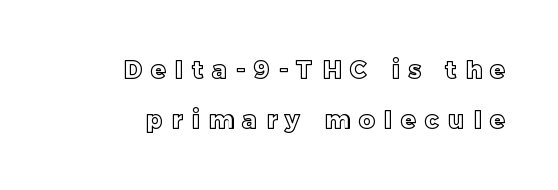
Q: Is the text italic (slanted)? A: No, it is upright.
Q: Is the text underlined? A: No.
Q: How is the paragraph aligned? A: Right-aligned.
Q: Is the spacing between letters normal or unusually wide? A: Unusually wide.
Q: Is the spacing between lines tight, normal or loose? A: Loose.
